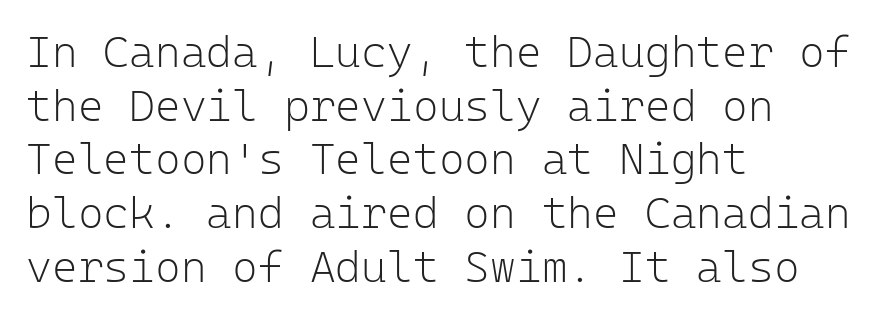
The cut favours lightness, reaching ordinary text weight at its darkest. Plain, unruled lines of type. Line starts are locked; line ends wander. The face used here is a sans, in the tradition of grotesques and geometrics. The typography opts for an upright posture over an oblique one. Monospaced: the letters line up in strict vertical columns.
